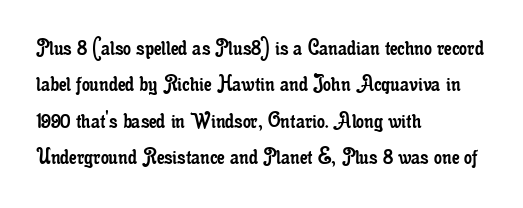
In terms of posture, this sample is upright. The passage shown has conventional tracking throughout. The zone under the glyphs is completely vacant. The lines are quadded left. These glyphs show unthickened strokes, regular width or finer. Rows of type keep a routine distance in the vertical direction.
